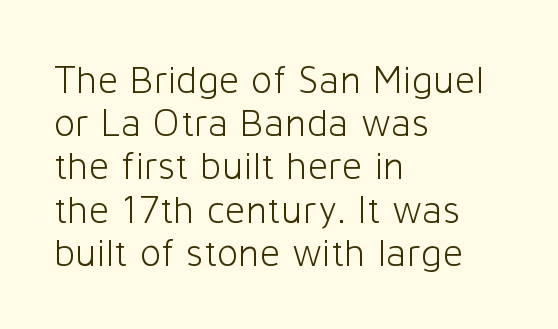
You can tell it's not italic because the verticals are truly vertical. Heft: none added — not bold. Cramped leading. A sans-serif font was chosen for this passage. The glyphs are unaccompanied by any horizontal stroke below them. The rag falls on the right side of this text block.
